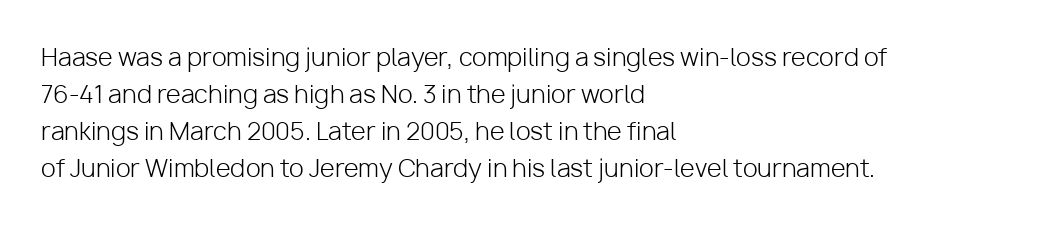
Vertical strokes here are truly vertical. Every row of glyphs begins at an identical x-position on the left. Between one letter and the next there's only the usual sliver of space. Only glyphs here, with clear space below each row.
